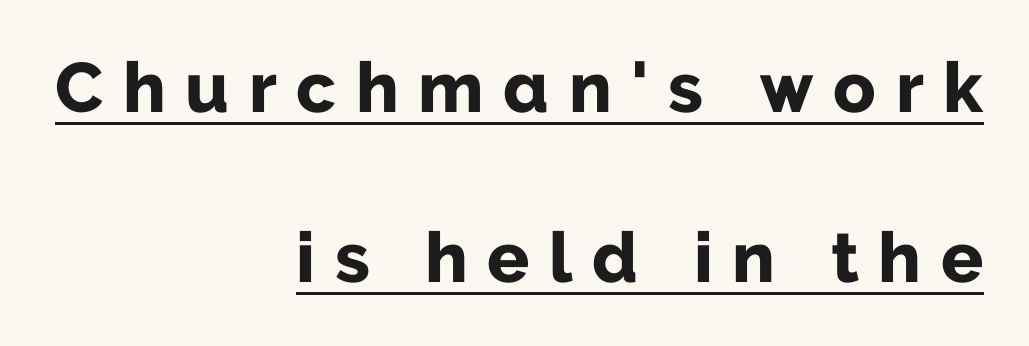
These lines have a slow, spaced-out rhythm from letter to letter. A typesetter would call this proportional, since set widths differ per character. This sample uses an upright cut, with every glyph sitting square on the baseline. These lines are composed in type without serifs.
